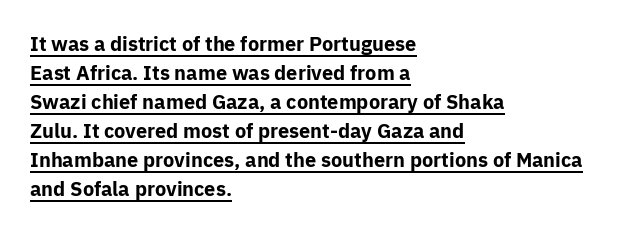
Students, note that the glyphs here touch the page at normal intervals. The rows are spaced the way most documents space them. Heavy-handed strokes throughout: this text is bold. These lines are set flush left with a ragged right edge.
